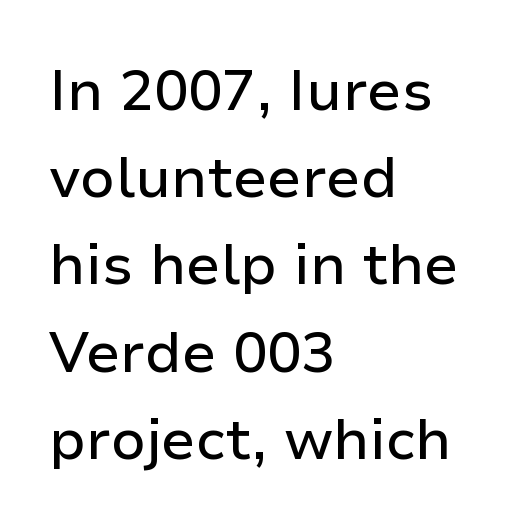
The font family rendered here belongs to the sans-serif group. Short note: letters normally spaced. The zone under the glyphs is completely vacant. Vertical spacing — default. The typesetter chose a ragged-right arrangement here.
